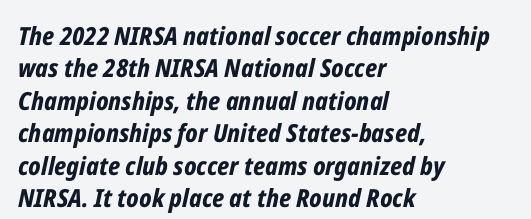
The image shows 25 px bold type, italic (leaning right); set left-aligned, normal line spacing (1.3x), normal letter spacing, not underlined.
